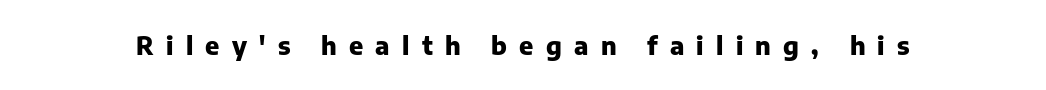
Every letter is thick-stroked: bold, no question. The tracking reads as deliberately expanded to a designer's eye. Underlining? Definitely not there. Italic: no, the glyphs are upright roman.
